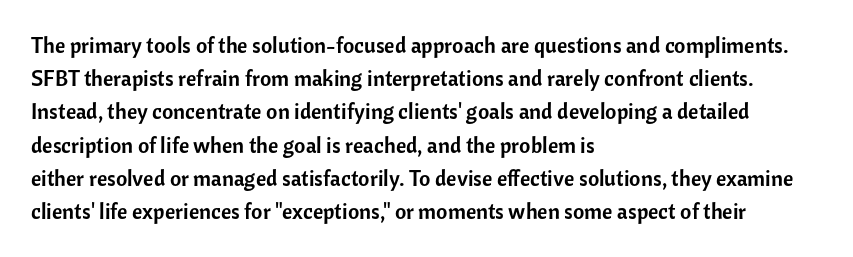
Q: Is the text italic (slanted)? A: No, it is upright.
Q: Is the text underlined? A: No.
Q: How is the paragraph aligned? A: Left-aligned.
Q: Is the spacing between letters normal or unusually wide? A: Normal.
Q: Is the spacing between lines tight, normal or loose? A: Normal.
